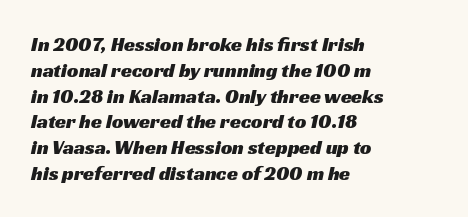
Q: Is the text underlined? A: No.
Q: How is the paragraph aligned? A: Left-aligned.
Q: Is the spacing between letters normal or unusually wide? A: Normal.
Q: Is the spacing between lines tight, normal or loose? A: Normal.
